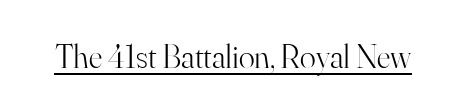
The image shows 33 px light serif type, upright; set normal letter spacing, underlined; high stroke contrast and a small x-height.
